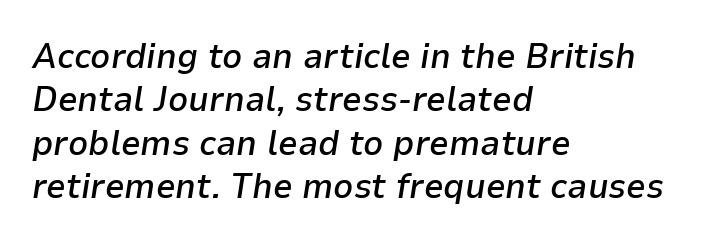
Q: Is the text bold? A: Semi-bold.
Q: Is the text italic (slanted)? A: Yes, it leans right by about 9 degrees.
Q: Is the text underlined? A: No.
Q: How is the paragraph aligned? A: Left-aligned.
Q: Is the spacing between letters normal or unusually wide? A: Normal.
Q: Width (condensed, normal, or wide)? A: Normal.
Q: Stroke contrast? A: Low.
Q: x-height? A: Medium.
Q: Monospaced? A: No.
